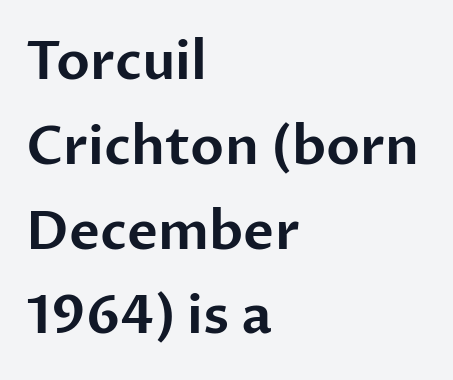
{"serif": "no", "italic": "no", "width": "normal", "stroke_contrast": "low", "x_height": "medium", "monospaced": "no", "underline": "no", "align": "left", "line_spacing": "normal", "line_spacing_ratio": 1.6, "letter_spacing": "normal", "letter_spacing_em": 0.0, "glyph_px": 53}
